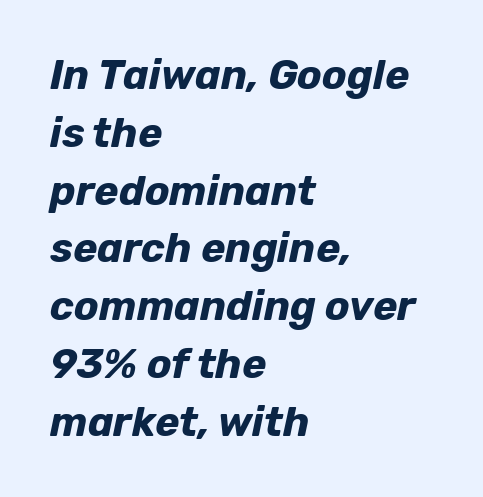
The image shows 41 px bold type, italic (leaning right); set left-aligned, normal line spacing (1.41x), normal letter spacing, not underlined; low stroke contrast and a medium x-height.
